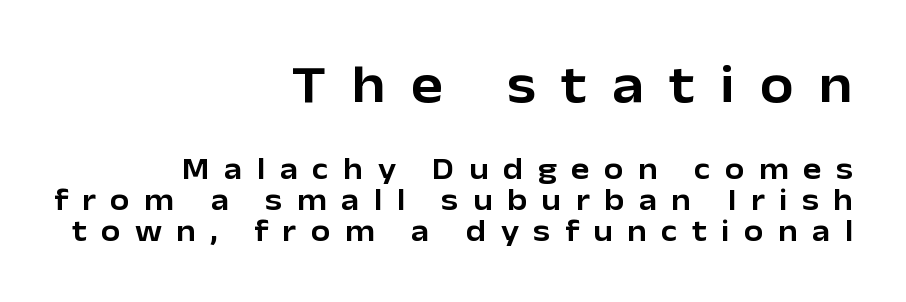
{"serif": "no", "italic": "no", "width": "normal", "stroke_contrast": "low", "x_height": "medium", "monospaced": "no", "underline": "no", "align": "right", "line_spacing": "tight", "line_spacing_ratio": 1.01, "letter_spacing": "wide", "letter_spacing_em": 0.47, "larger_block": "first", "size_ratio": 1.74, "glyph_px": 54}
